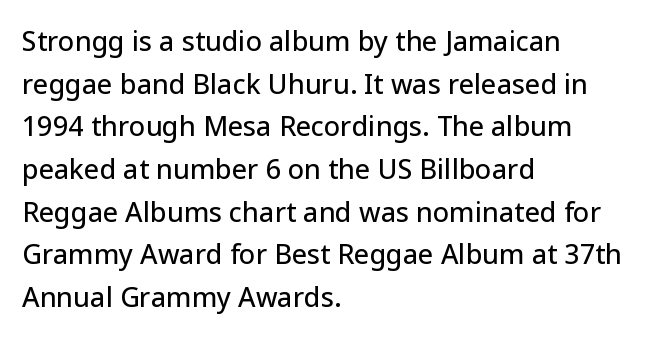
The words here are not underlined. Upright lettering throughout. This rendering leaves character spacing at its baseline value. These lines stack with their left ends in a neat column. Vertical spacing — default.
